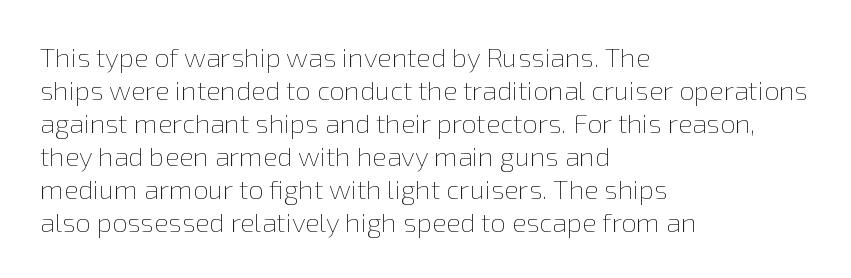
Q: Is the text bold? A: No.
Q: Is the text italic (slanted)? A: No, it is upright.
Q: Is the text underlined? A: No.
Q: How is the paragraph aligned? A: Left-aligned.
Q: Is the spacing between letters normal or unusually wide? A: Normal.
